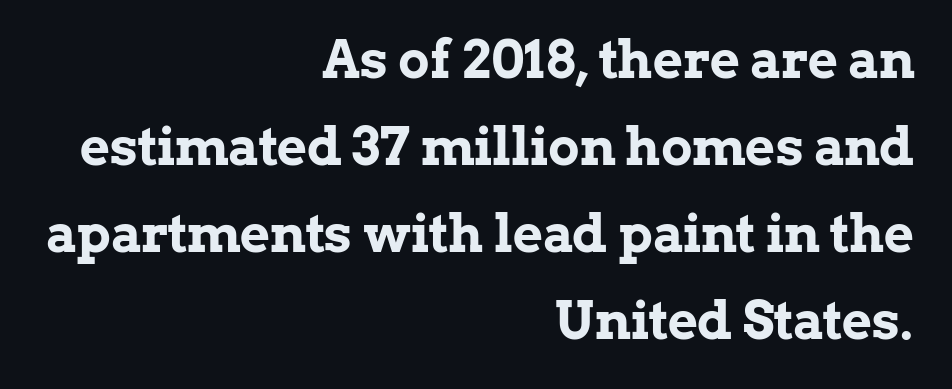
In terms of posture, this sample is upright. Examine the stroke ends and you'll spot serifs. Do the characters align in a grid? No, the font is proportional. The paragraph has a hard right edge and a soft left edge.
